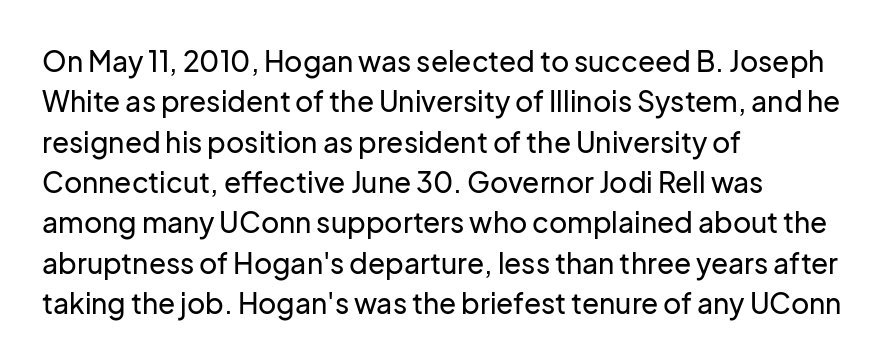
Characters remain perfectly vertical along every line. Varying glyph widths throughout — classic text-font behaviour. The face used here is a sans, in the tradition of grotesques and geometrics. Which margin do the lines hug? The left one — the right edge is uneven. Whoever set this chose a conventional vertical rhythm.
